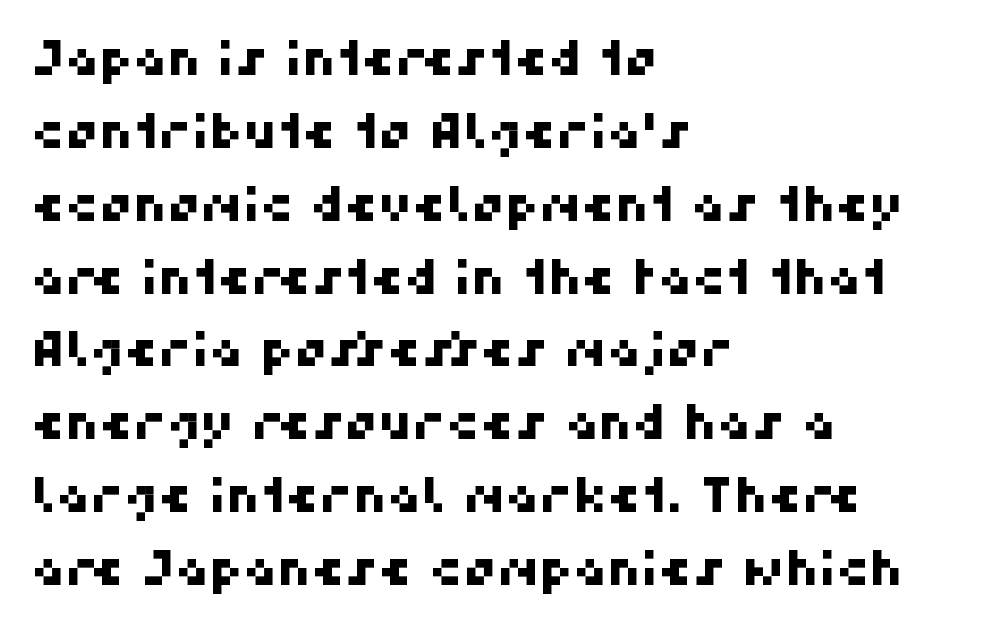
{"serif": "no", "width": "normal", "stroke_contrast": "high", "x_height": "medium", "monospaced": "no", "underline": "no", "align": "left", "line_spacing": "normal", "line_spacing_ratio": 1.55, "letter_spacing": "normal", "letter_spacing_em": 0.0, "glyph_px": 47}
